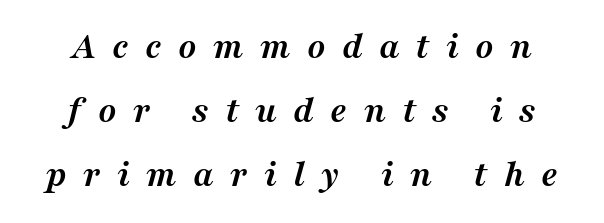
Q: Is the text bold? A: Yes.
Q: Is the text italic (slanted)? A: Yes, it leans right by about 16 degrees.
Q: Is the typeface a serif or a sans-serif typeface? A: Serif.
Q: Is the text underlined? A: No.
Q: How is the paragraph aligned? A: Centered.
Q: Is the spacing between letters normal or unusually wide? A: Unusually wide.
Q: Is the spacing between lines tight, normal or loose? A: Normal.
Q: Width (condensed, normal, or wide)? A: Normal.
Q: Stroke contrast? A: Medium.
Q: x-height? A: Medium.
Q: Monospaced? A: No.
